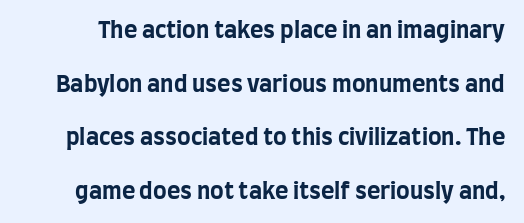
Q: Is the text bold? A: Yes.
Q: Is the text italic (slanted)? A: No, it is upright.
Q: Is the text underlined? A: No.
Q: Is the spacing between letters normal or unusually wide? A: Normal.
Q: Is the spacing between lines tight, normal or loose? A: Loose.
